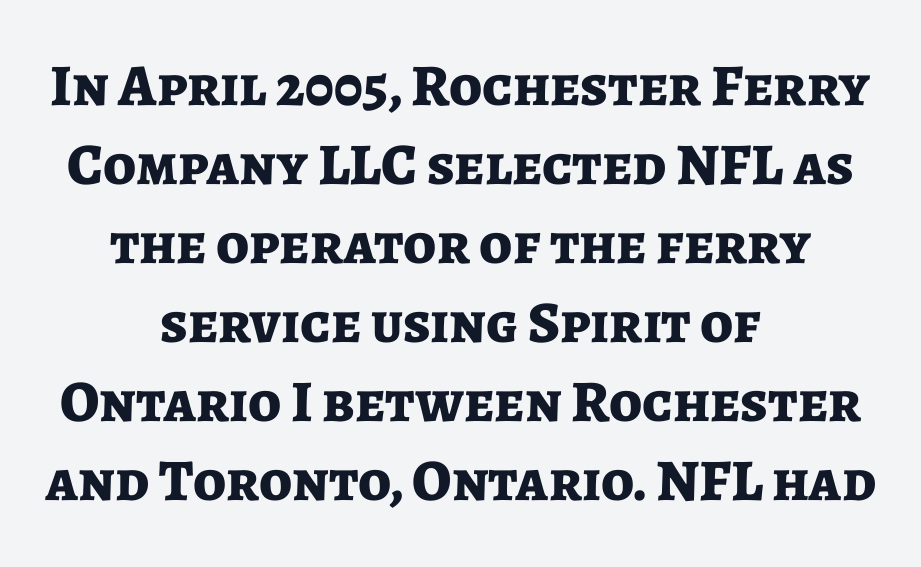
The image shows 59 px bold sans-serif type, upright; set centered, normal line spacing (1.34x), normal letter spacing, not underlined; low stroke contrast and a medium x-height.
